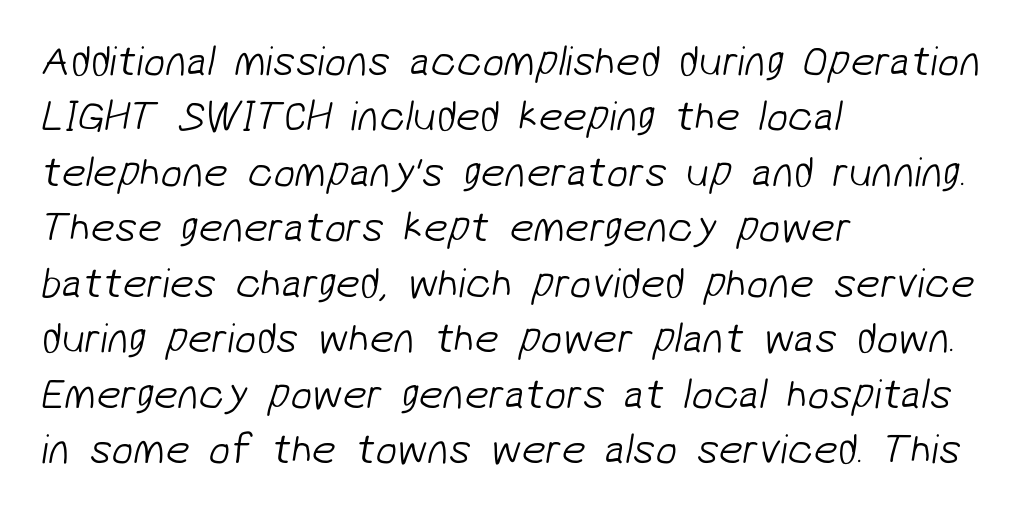
Q: Is the text bold? A: No.
Q: Is the typeface a serif or a sans-serif typeface? A: Sans-serif.
Q: Is the text underlined? A: No.
Q: How is the paragraph aligned? A: Left-aligned.
Q: Is the spacing between letters normal or unusually wide? A: Normal.
Q: Is the spacing between lines tight, normal or loose? A: Normal.
Q: Width (condensed, normal, or wide)? A: Normal.
Q: Stroke contrast? A: Low.
Q: x-height? A: Medium.
Q: Monospaced? A: No.
